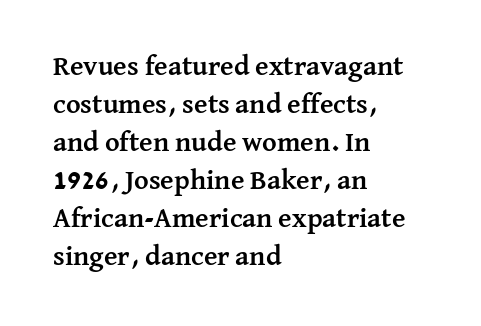
Q: Is the text bold? A: Yes.
Q: Is the text italic (slanted)? A: No, it is upright.
Q: Is the typeface a serif or a sans-serif typeface? A: Serif.
Q: Is the text underlined? A: No.
Q: How is the paragraph aligned? A: Left-aligned.
Q: Is the spacing between letters normal or unusually wide? A: Normal.
Q: Is the spacing between lines tight, normal or loose? A: Normal.
Q: Width (condensed, normal, or wide)? A: Normal.
Q: Stroke contrast? A: Medium.
Q: x-height? A: Medium.
Q: Monospaced? A: No.
